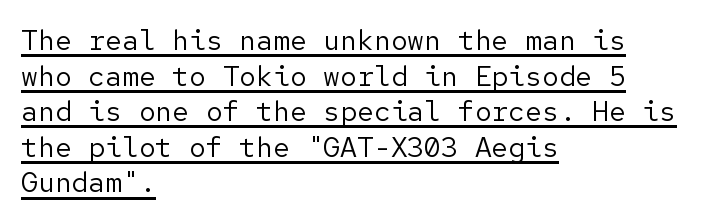
Posture: straight, roman, zero tilt. The typeface chosen for these lines omits serifs. Leftover space on each line is placed entirely after the last word. A normal amount of white space separates one row of letters from the next. The rendered words wear a rule along their underside. This sample uses plain, unmodified letter spacing.
